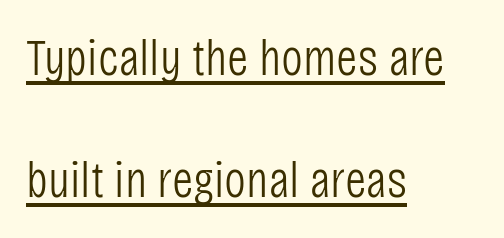
The string is rendered with underlining switched on. A typesetter would call this zero additional tracking. Ordinary non-slanted type is in use. Leftover space on each line is placed entirely after the last word.
